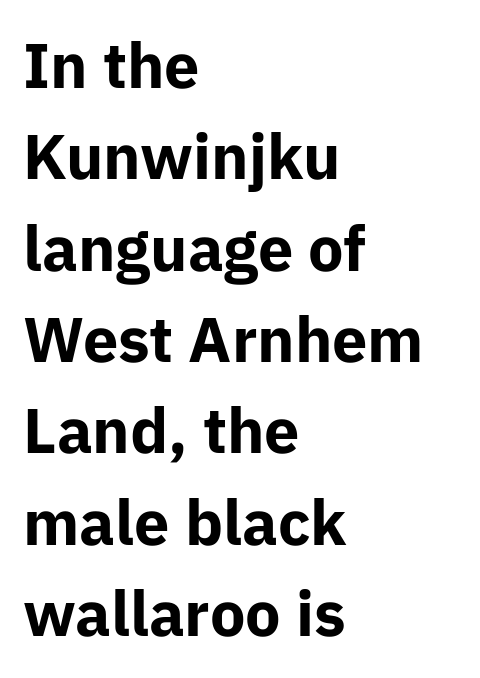
{"serif": "no", "italic": "no", "bold": "yes", "weight": "bold", "width": "normal", "stroke_contrast": "low", "x_height": "medium", "monospaced": "no", "underline": "no", "align": "left", "line_spacing": "normal", "line_spacing_ratio": 1.45, "letter_spacing": "normal", "letter_spacing_em": 0.0, "glyph_px": 63}
